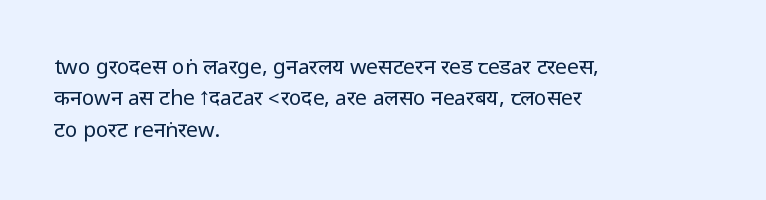
{"italic": "no", "bold": "no", "underline": "no", "align": "left", "line_spacing": "normal", "line_spacing_ratio": 1.49, "letter_spacing": "normal", "letter_spacing_em": 0.0, "glyph_px": 21}
